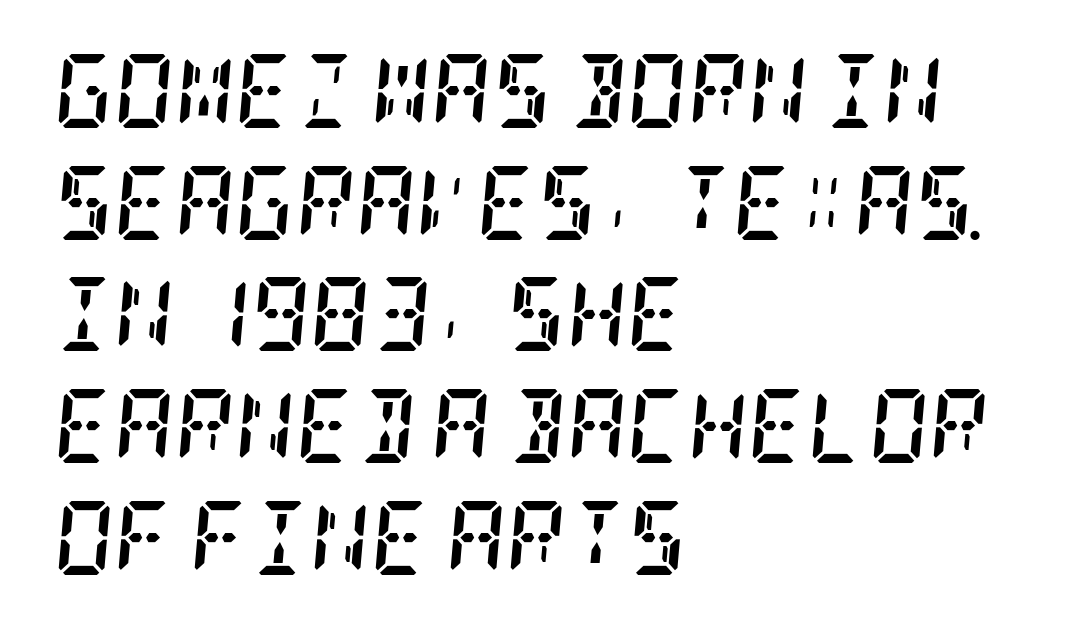
Short note: letters normally spaced. The glyphs in this specimen are seriffed. If you drew a line through each stem, it would be angled. Does the leading feel generous? No, just average. The typesetting leans heavy: a genuine bold.
